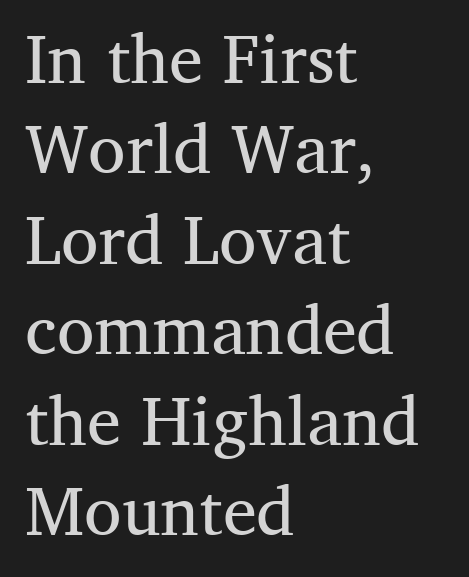
The strokes are not fattened; the text isn't bold. Beneath every word, the page is bare. Letter spacing: default. The face used here is proportionally spaced, like ordinary book or web type. The specimen reads as upright at a glance. Line starts are locked; line ends wander.
